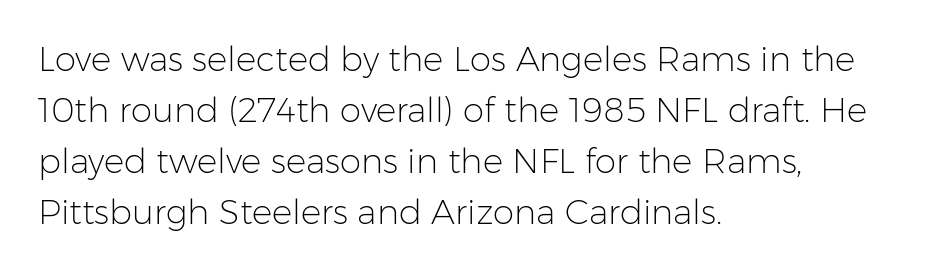
Q: Is the text bold? A: No.
Q: Is the text italic (slanted)? A: No, it is upright.
Q: Is the typeface a serif or a sans-serif typeface? A: Sans-serif.
Q: Is the text underlined? A: No.
Q: How is the paragraph aligned? A: Left-aligned.
Q: Is the spacing between letters normal or unusually wide? A: Normal.
Q: Is the spacing between lines tight, normal or loose? A: Normal.
Q: Width (condensed, normal, or wide)? A: Normal.
Q: Stroke contrast? A: Low.
Q: x-height? A: Medium.
Q: Monospaced? A: No.
